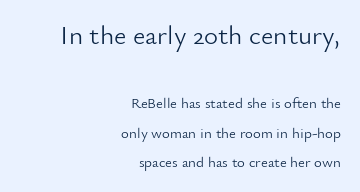
Q: Is the text bold? A: No.
Q: Is the text italic (slanted)? A: No, it is upright.
Q: Is the text underlined? A: No.
Q: How is the paragraph aligned? A: Right-aligned.
Q: Is the spacing between letters normal or unusually wide? A: Normal.
Q: Is the spacing between lines tight, normal or loose? A: Loose.
Q: Which block of text is set in a larger size, the first (top) or the second (bottom)? A: The first (top) one.
